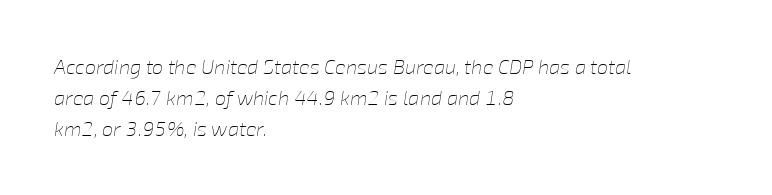
Q: Is the text bold? A: No.
Q: Is the text italic (slanted)? A: Yes, it leans right by about 8 degrees.
Q: Is the text underlined? A: No.
Q: How is the paragraph aligned? A: Left-aligned.
Q: Is the spacing between letters normal or unusually wide? A: Normal.
Q: Is the spacing between lines tight, normal or loose? A: Normal.
